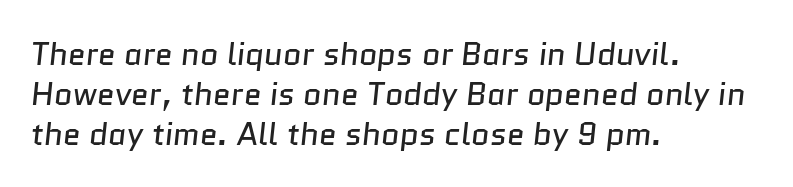
The font family rendered here belongs to the sans-serif group. Beneath every word, the page is bare. Tracking value appears to be zero — textbook default spacing. Reading down the block, your eye returns to a fixed left position each line.
